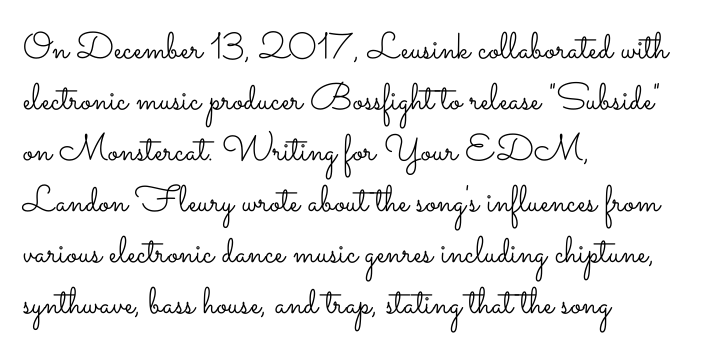
{"bold": "no", "weight": "light", "width": "wide", "stroke_contrast": "low", "x_height": "small", "monospaced": "no", "underline": "no", "align": "left", "line_spacing": "normal", "line_spacing_ratio": 1.38, "letter_spacing": "normal", "letter_spacing_em": 0.0, "glyph_px": 37}
